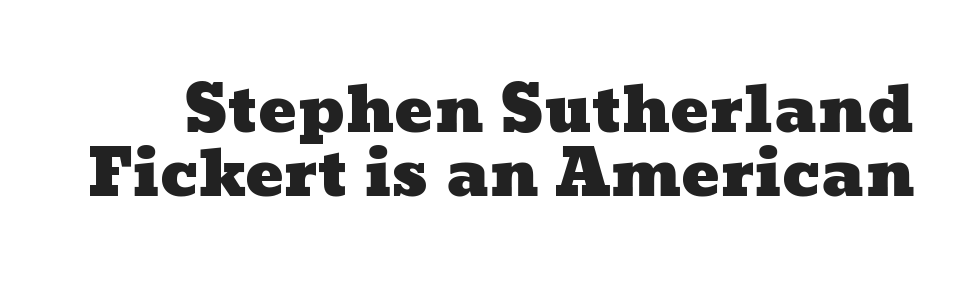
Q: Is the text underlined? A: No.
Q: Is the spacing between letters normal or unusually wide? A: Normal.
Q: Is the spacing between lines tight, normal or loose? A: Tight.
Q: Width (condensed, normal, or wide)? A: Wide.
Q: Stroke contrast? A: Low.
Q: x-height? A: Medium.
Q: Monospaced? A: No.
